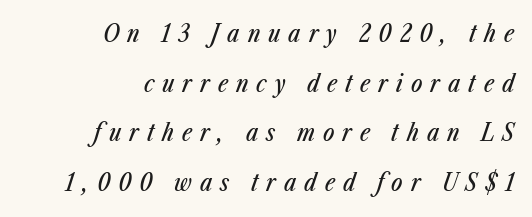
The image shows 24 px text type, italic (leaning right); set right-aligned, loose line spacing (2.07x), unusually wide letter spacing (+0.33 em), not underlined.
